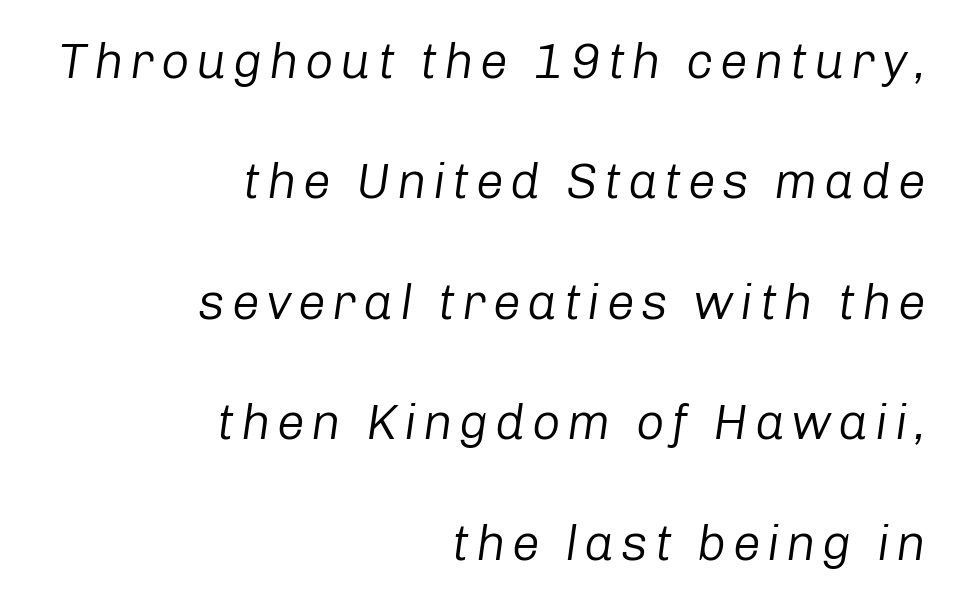
Q: Is the text bold? A: No.
Q: Is the text italic (slanted)? A: Yes, it leans right by about 8 degrees.
Q: Is the text underlined? A: No.
Q: How is the paragraph aligned? A: Right-aligned.
Q: Is the spacing between lines tight, normal or loose? A: Loose.
Q: Width (condensed, normal, or wide)? A: Normal.
Q: Stroke contrast? A: Low.
Q: x-height? A: Medium.
Q: Monospaced? A: No.
